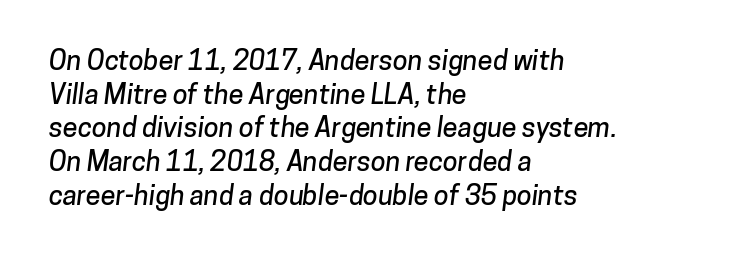
{"underline": "no", "align": "left", "line_spacing": "normal", "line_spacing_ratio": 1.25, "letter_spacing": "normal", "letter_spacing_em": 0.0, "glyph_px": 27}
